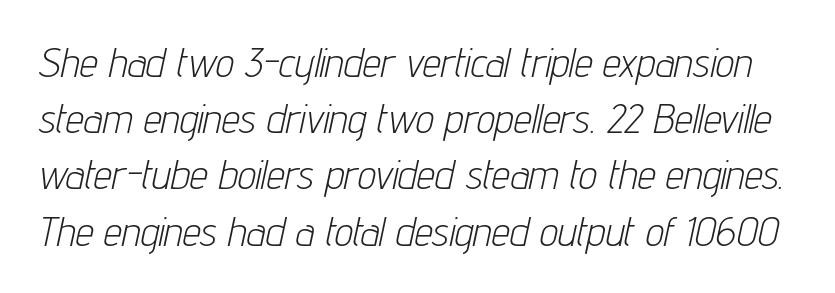
Q: Is the text bold? A: No.
Q: Is the text italic (slanted)? A: Yes, it leans right by about 12 degrees.
Q: Is the text underlined? A: No.
Q: Is the spacing between letters normal or unusually wide? A: Normal.
Q: Is the spacing between lines tight, normal or loose? A: Normal.
Q: Width (condensed, normal, or wide)? A: Condensed.
Q: Stroke contrast? A: Low.
Q: x-height? A: Medium.
Q: Monospaced? A: No.
